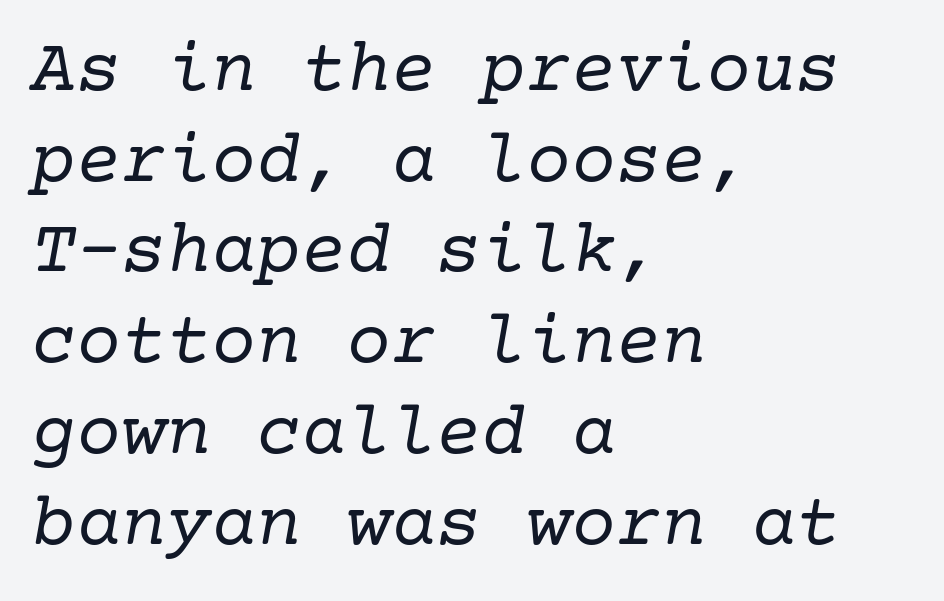
Q: Is the text bold? A: No.
Q: Is the text italic (slanted)? A: Yes, it leans right by about 10 degrees.
Q: Is the typeface a serif or a sans-serif typeface? A: Serif.
Q: Is the text underlined? A: No.
Q: How is the paragraph aligned? A: Left-aligned.
Q: Is the spacing between letters normal or unusually wide? A: Normal.
Q: Width (condensed, normal, or wide)? A: Normal.
Q: Stroke contrast? A: Low.
Q: x-height? A: Medium.
